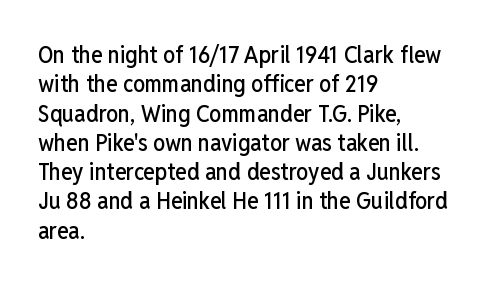
The image shows 24 px text type, upright; set left-aligned, line spacing 1.22x, normal letter spacing, not underlined.
